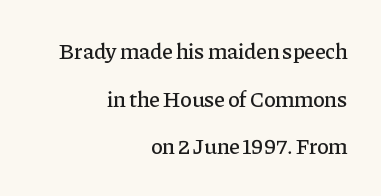
Q: Is the text italic (slanted)? A: No, it is upright.
Q: Is the text underlined? A: No.
Q: How is the paragraph aligned? A: Right-aligned.
Q: Is the spacing between letters normal or unusually wide? A: Normal.
Q: Is the spacing between lines tight, normal or loose? A: Loose.
